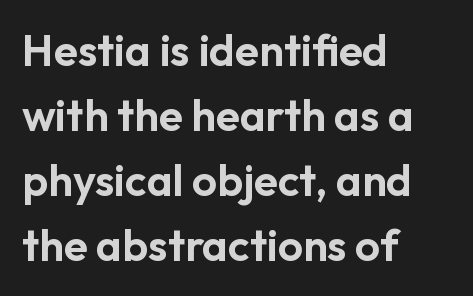
{"serif": "no", "italic": "no", "width": "normal", "stroke_contrast": "low", "x_height": "medium", "monospaced": "no", "underline": "no", "align": "left", "line_spacing": "normal", "line_spacing_ratio": 1.48, "letter_spacing": "normal", "letter_spacing_em": 0.0, "glyph_px": 44}
